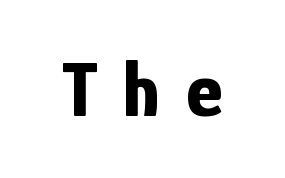
{"serif": "no", "italic": "no", "bold": "yes", "weight": "bold", "width": "condensed", "stroke_contrast": "low", "x_height": "medium", "monospaced": "no", "underline": "no", "letter_spacing": "wide", "letter_spacing_em": 0.32, "glyph_px": 79}
